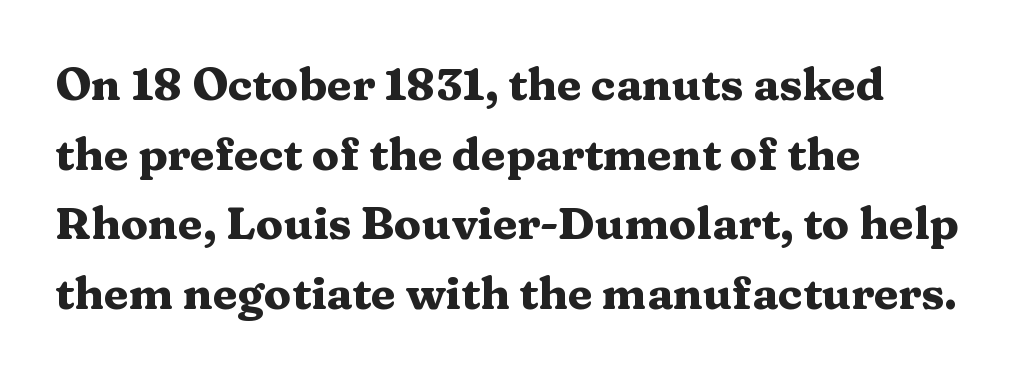
Q: Is the text bold? A: Yes.
Q: Is the text italic (slanted)? A: No, it is upright.
Q: Is the typeface a serif or a sans-serif typeface? A: Serif.
Q: Is the text underlined? A: No.
Q: How is the paragraph aligned? A: Left-aligned.
Q: Is the spacing between letters normal or unusually wide? A: Normal.
Q: Is the spacing between lines tight, normal or loose? A: Normal.
Q: Width (condensed, normal, or wide)? A: Wide.
Q: Stroke contrast? A: Medium.
Q: x-height? A: Medium.
Q: Monospaced? A: No.
